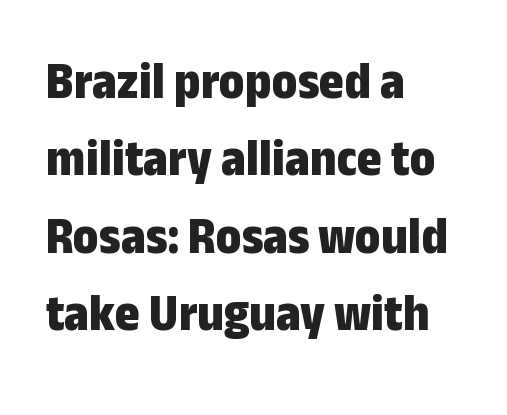
Q: Is the text bold? A: Yes.
Q: Is the text italic (slanted)? A: No, it is upright.
Q: Is the typeface a serif or a sans-serif typeface? A: Sans-serif.
Q: Is the text underlined? A: No.
Q: How is the paragraph aligned? A: Left-aligned.
Q: Is the spacing between letters normal or unusually wide? A: Normal.
Q: Is the spacing between lines tight, normal or loose? A: Normal.
Q: Width (condensed, normal, or wide)? A: Condensed.
Q: Stroke contrast? A: Low.
Q: x-height? A: Medium.
Q: Monospaced? A: No.
